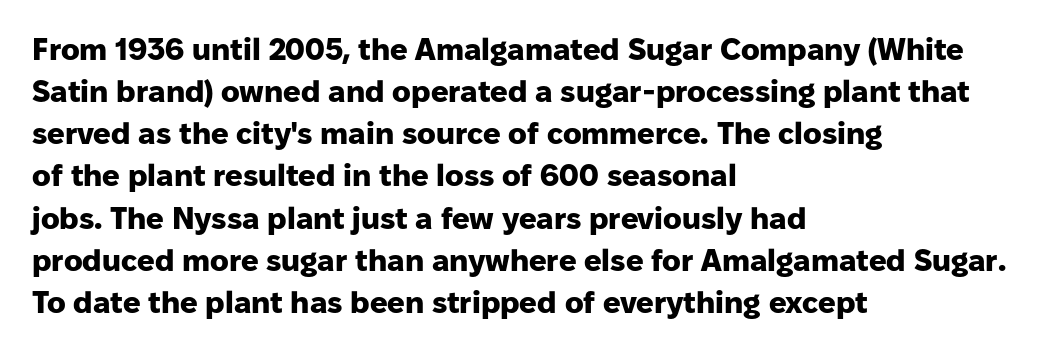
A typesetter would mark this as roman, not italic. Anything drawn beneath the words? Only blank space. The face used here is a sans, in the tradition of grotesques and geometrics. Think of a printed novel: that variable character pitch is what you see here. As a designer I'd log this as weight 700, bold. Rows of type keep a routine distance in the vertical direction.
